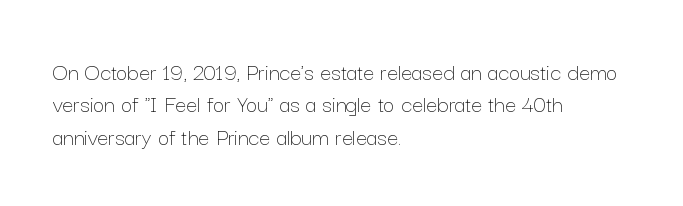
The words here are not underlined. Whoever set this chose a conventional vertical rhythm. Honestly, the letter spacing is just normal — you wouldn't notice it. Tall strokes in this sample are plumb rather than angled. Compared with a centered layout, this one pins lines to the left instead. The weight tops out at a normal text grade.
